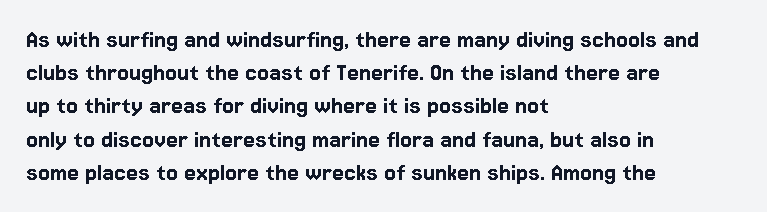
The image shows 27 px text type, upright; set left-aligned, line spacing 1.23x, normal letter spacing, not underlined.
